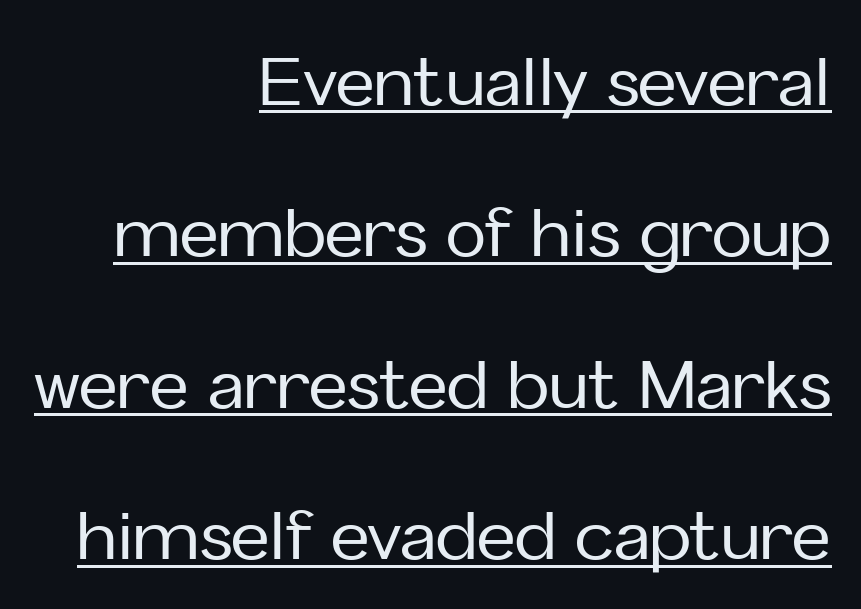
Q: Is the text italic (slanted)? A: No, it is upright.
Q: Is the typeface a serif or a sans-serif typeface? A: Sans-serif.
Q: Is the text underlined? A: Yes.
Q: How is the paragraph aligned? A: Right-aligned.
Q: Is the spacing between letters normal or unusually wide? A: Normal.
Q: Is the spacing between lines tight, normal or loose? A: Loose.
Q: Width (condensed, normal, or wide)? A: Normal.
Q: Stroke contrast? A: Low.
Q: x-height? A: Medium.
Q: Monospaced? A: No.
